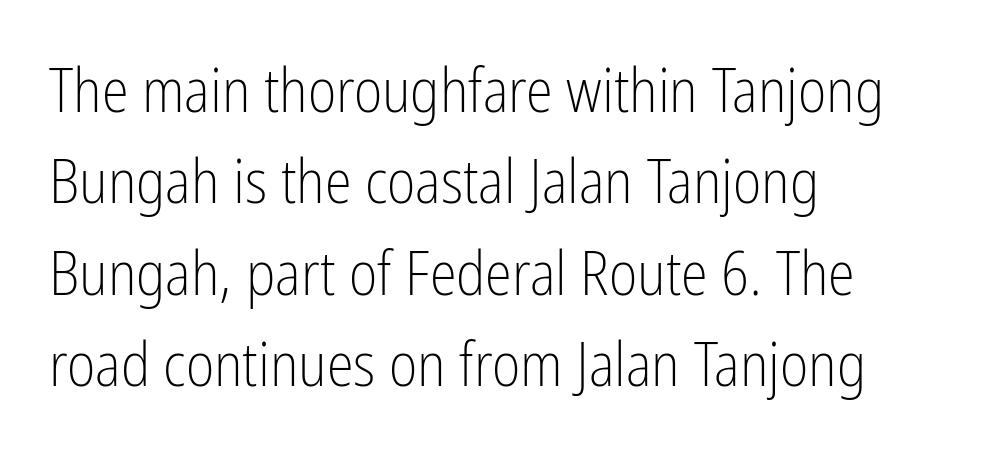
The image shows 61 px light, condensed sans-serif type, upright; set left-aligned, normal line spacing (1.5x), normal letter spacing, not underlined; low stroke contrast and a medium x-height.
